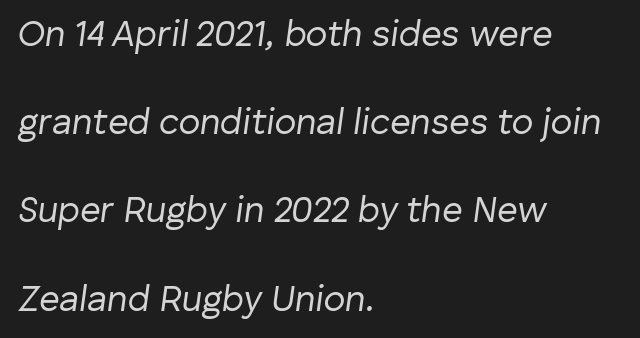
The image shows 36 px regular-weight type, italic (leaning right); set left-aligned, loose line spacing (2.45x), normal letter spacing, not underlined; low stroke contrast and a medium x-height.
